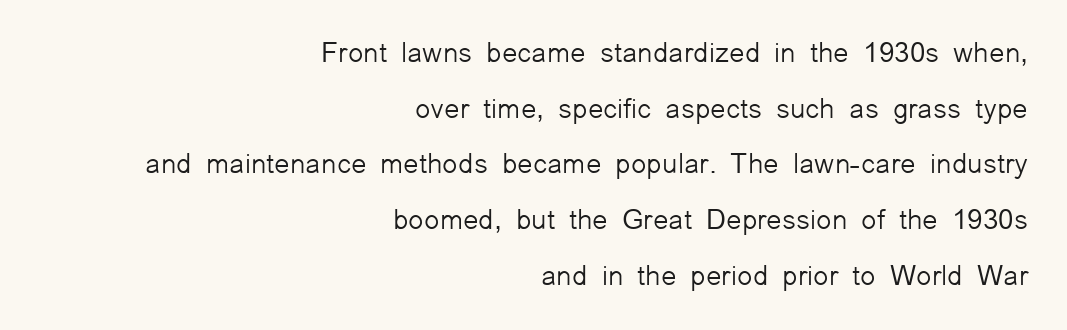
{"serif": "no", "italic": "no", "bold": "no", "weight": "light", "width": "normal", "stroke_contrast": "low", "x_height": "medium", "monospaced": "no", "underline": "no", "align": "right", "line_spacing": "loose", "line_spacing_ratio": 1.99, "letter_spacing": "normal", "letter_spacing_em": 0.0, "glyph_px": 28}
